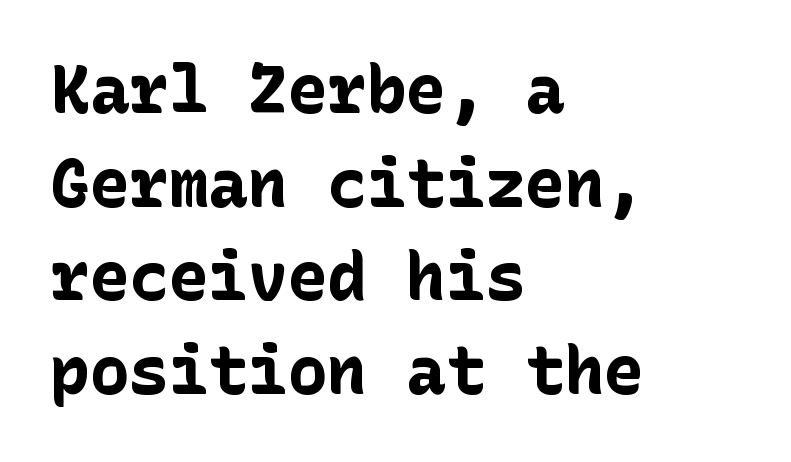
{"serif": "no", "italic": "no", "bold": "yes", "weight": "bold", "width": "normal", "stroke_contrast": "low", "x_height": "medium", "underline": "no", "align": "left", "line_spacing": "normal", "line_spacing_ratio": 1.42, "letter_spacing": "normal", "letter_spacing_em": 0.0, "glyph_px": 66}
